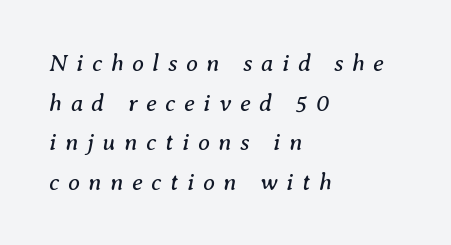
The image shows 24 px text type, italic (leaning right); set left-aligned, normal line spacing (1.65x), unusually wide letter spacing (+0.36 em), not underlined.
